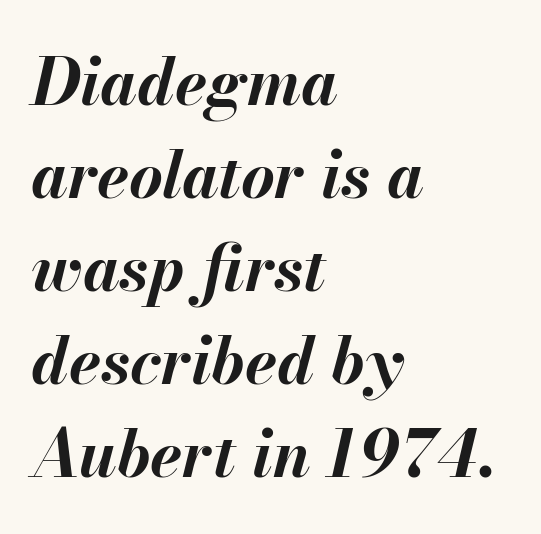
Short note: letters normally spaced. Rendered with sloped, italic letterforms. Short and long lines alike share a common starting point at left. The leading is moderate, giving the passage an even texture.
